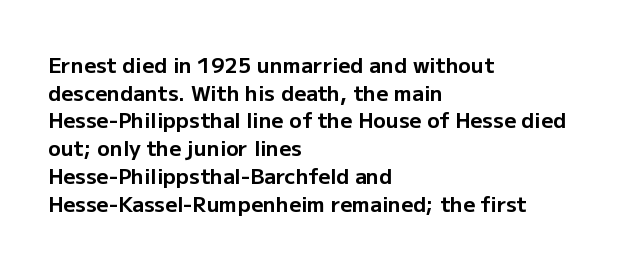
It's the straight-up-and-down kind of type. The words here are not underlined. Summary of vertical rhythm: regular, with standard interline spacing. Alignment: flush left. The rendering keeps characters at their native spacing.
